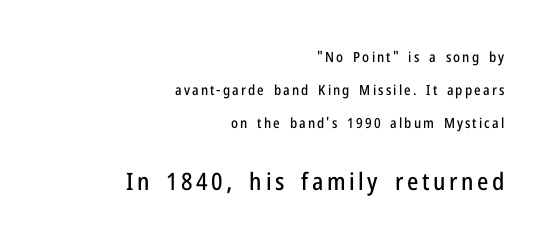
{"italic": "no", "underline": "no", "align": "right", "line_spacing": "loose", "line_spacing_ratio": 2.34, "larger_block": "second", "size_ratio": 1.71, "glyph_px": 24}
